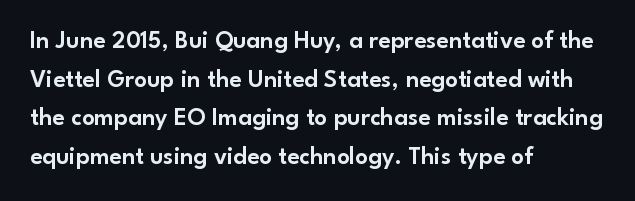
The image shows 25 px text type, upright; set left-aligned, normal line spacing (1.55x), normal letter spacing, not underlined.
